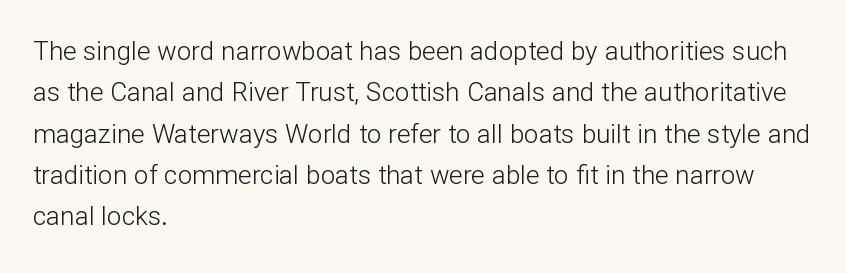
{"italic": "no", "bold": "no", "underline": "no", "align": "left", "line_spacing": "normal", "line_spacing_ratio": 1.59, "letter_spacing": "normal", "letter_spacing_em": 0.0, "glyph_px": 26}
